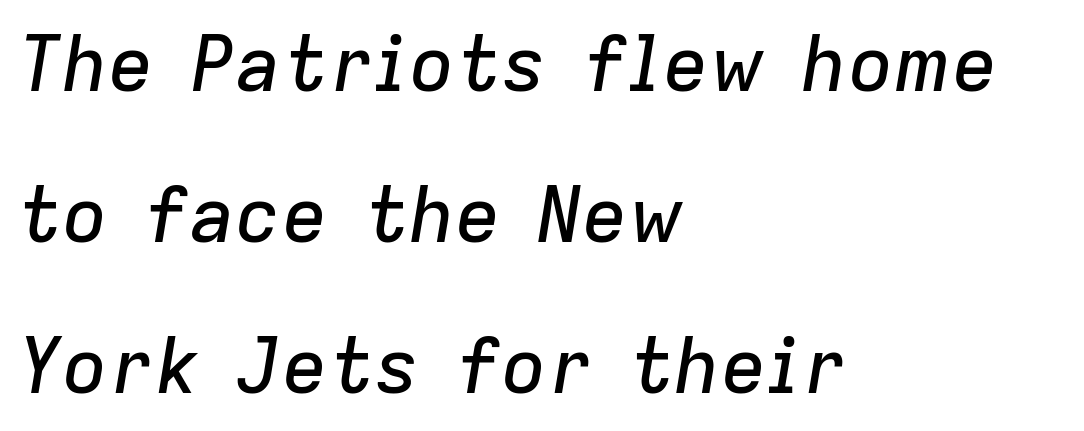
{"italic": "yes", "lean": "right", "slant_degrees": 9, "width": "normal", "stroke_contrast": "low", "x_height": "medium", "monospaced": "no", "underline": "no", "align": "left", "line_spacing": "loose", "line_spacing_ratio": 1.96, "letter_spacing": "normal", "letter_spacing_em": 0.0, "glyph_px": 77}
